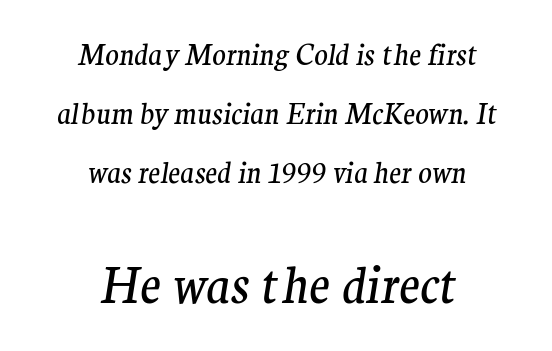
The image shows 49 px regular-weight serif type, italic (leaning right); set centered, loose line spacing (2.1x), normal letter spacing, not underlined; the second (bottom) block is 1.75x larger; medium stroke contrast and a medium x-height.
